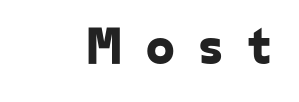
This is sans-serif lettering, the kind often seen on screens and signage. A typesetter would call this proportional, since set widths differ per character. Words appear elongated and porous because spacing is wide. A clean baseline with only descenders dipping below it.
